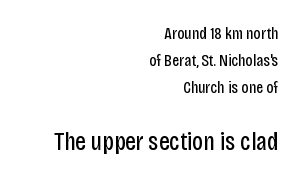
The image shows 26 px text type, upright; set right-aligned, normal line spacing (1.6x), normal letter spacing, not underlined; the second (bottom) block is 1.53x larger.
